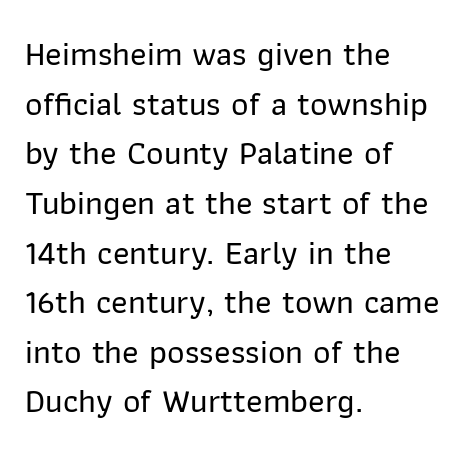
The image shows 34 px sans-serif type, upright; set left-aligned, normal line spacing (1.46x), normal letter spacing, not underlined; low stroke contrast and a medium x-height.
